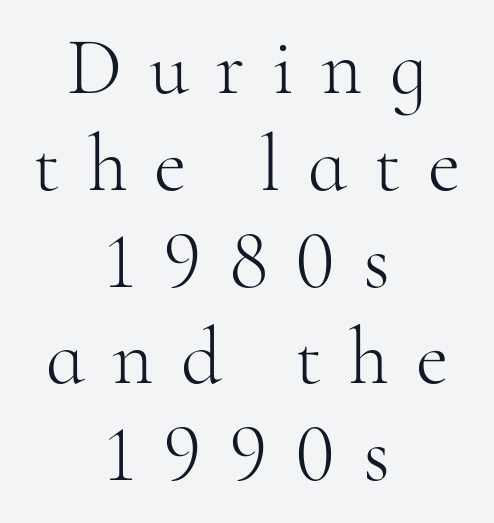
The image shows 80 px light serif type, upright; set centered, line spacing 1.21x, unusually wide letter spacing (+0.34 em), not underlined; high stroke contrast and a small x-height.
